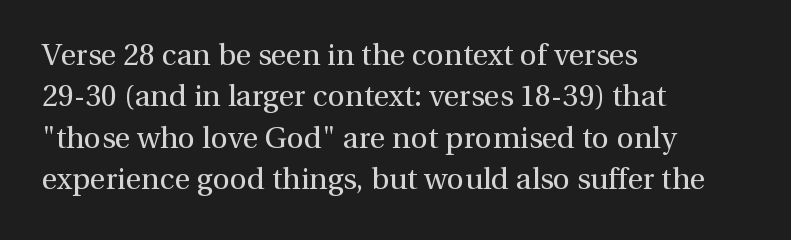
{"serif": "yes", "italic": "no", "bold": "no", "weight": "regular", "width": "normal", "x_height": "medium", "monospaced": "no", "underline": "no", "align": "left", "line_spacing": "normal", "line_spacing_ratio": 1.38, "letter_spacing": "normal", "letter_spacing_em": 0.0, "glyph_px": 30}
